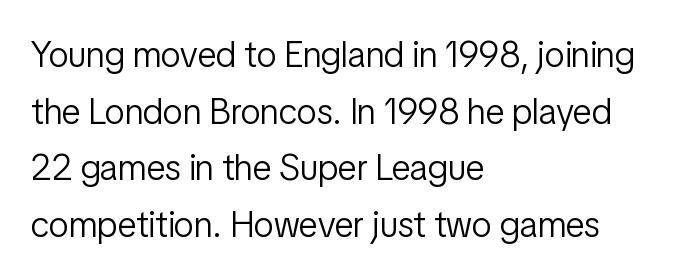
Q: Is the text bold? A: No.
Q: Is the text italic (slanted)? A: No, it is upright.
Q: Is the typeface a serif or a sans-serif typeface? A: Sans-serif.
Q: Is the text underlined? A: No.
Q: How is the paragraph aligned? A: Left-aligned.
Q: Is the spacing between letters normal or unusually wide? A: Normal.
Q: Is the spacing between lines tight, normal or loose? A: Normal.
Q: Width (condensed, normal, or wide)? A: Condensed.
Q: Stroke contrast? A: Low.
Q: x-height? A: Medium.
Q: Monospaced? A: No.
